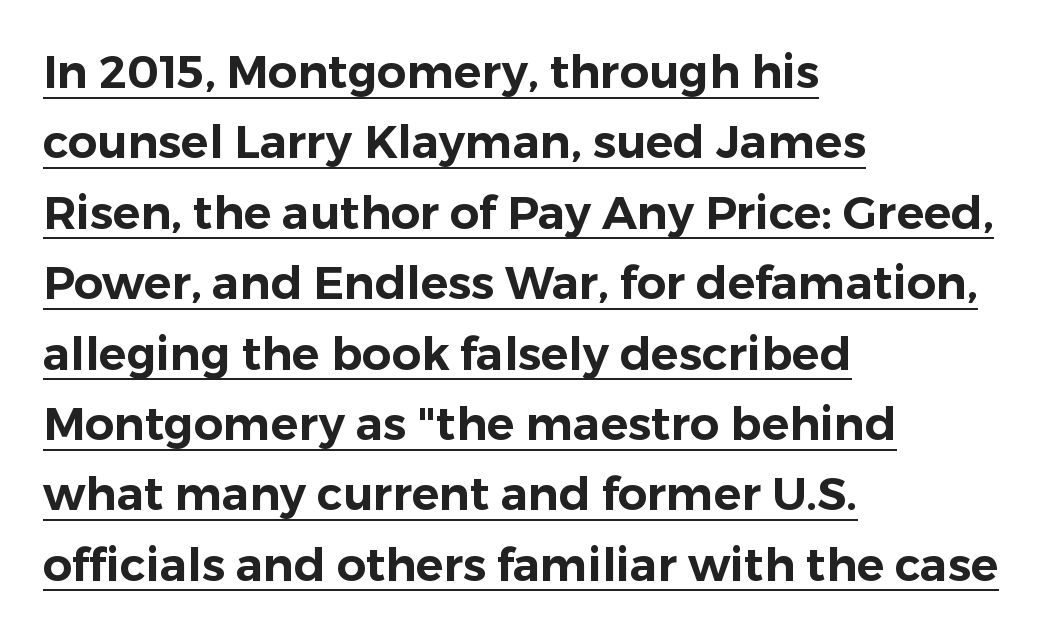
{"serif": "no", "italic": "no", "width": "normal", "stroke_contrast": "low", "x_height": "medium", "monospaced": "no", "underline": "yes", "align": "left", "line_spacing": "normal", "line_spacing_ratio": 1.53, "letter_spacing": "normal", "letter_spacing_em": 0.0, "glyph_px": 46}
